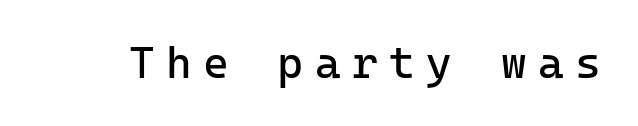
Q: Is the text bold? A: No.
Q: Is the text italic (slanted)? A: No, it is upright.
Q: Is the typeface a serif or a sans-serif typeface? A: Sans-serif.
Q: Is the text underlined? A: No.
Q: Is the spacing between letters normal or unusually wide? A: Unusually wide.
Q: Width (condensed, normal, or wide)? A: Normal.
Q: Stroke contrast? A: Low.
Q: x-height? A: Medium.
Q: Monospaced? A: Yes.
